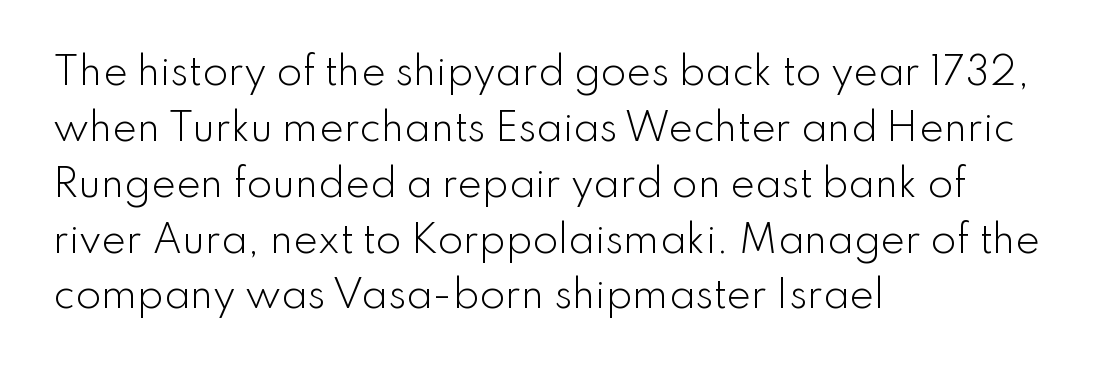
Typographically, this falls in the sans-serif category. Glyph-to-glyph distance matches everyday printed text. These lines are rendered in a variable-pitch font. The foot of each line stays bare and open. The letterforms sit at book weight or below. The paragraph has a hard left edge and a soft right edge.
